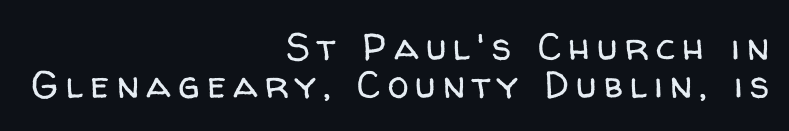
The image shows 38 px regular-weight sans-serif type, upright; set right-aligned, tight line spacing (1.01x), not underlined; low stroke contrast and a medium x-height.
